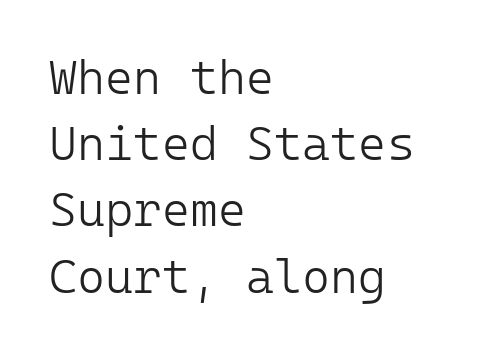
Notice how descenders clear the ascenders below comfortably — that's standard leading. When letters stand straight like this, we call the style roman or upright. Nobody drew a line under any word here. The letters sit at their default tracking, neither squeezed nor spread.
